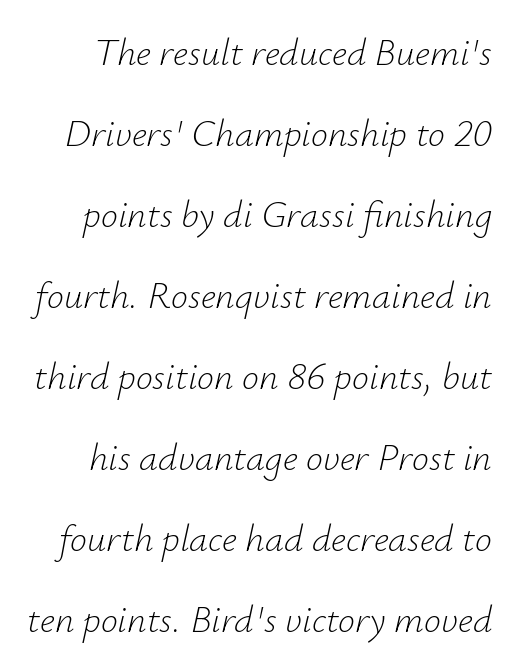
{"italic": "yes", "lean": "right", "slant_degrees": 12, "bold": "no", "weight": "light", "width": "normal", "stroke_contrast": "low", "x_height": "small", "monospaced": "no", "underline": "no", "line_spacing": "loose", "line_spacing_ratio": 2.13, "letter_spacing": "normal", "letter_spacing_em": 0.0, "glyph_px": 38}
